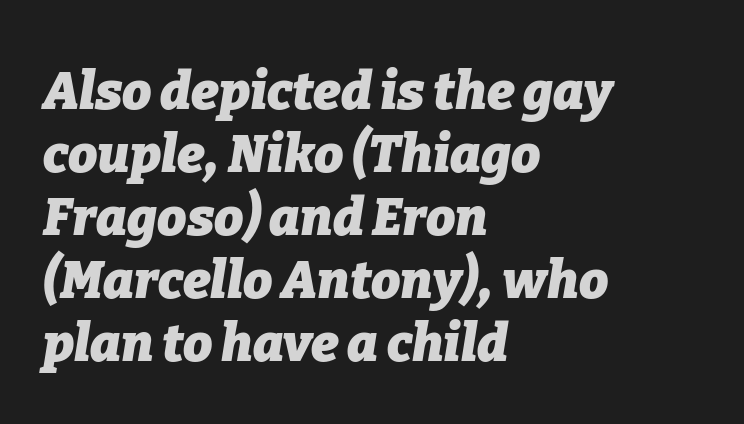
Q: Is the text bold? A: Yes.
Q: Is the text italic (slanted)? A: Yes, it leans right by about 9 degrees.
Q: Is the text underlined? A: No.
Q: How is the paragraph aligned? A: Left-aligned.
Q: Is the spacing between letters normal or unusually wide? A: Normal.
Q: Width (condensed, normal, or wide)? A: Normal.
Q: Stroke contrast? A: Low.
Q: x-height? A: Medium.
Q: Monospaced? A: No.
